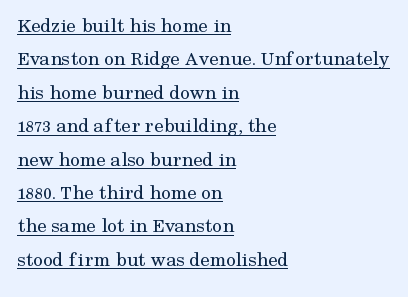
Notice how the stems are strictly vertical — no italics here. Does the leading feel generous? No, just average. How are the letters spaced? Ordinarily, with no added tracking. Is the block centered? No — it sits flush against the left margin.
